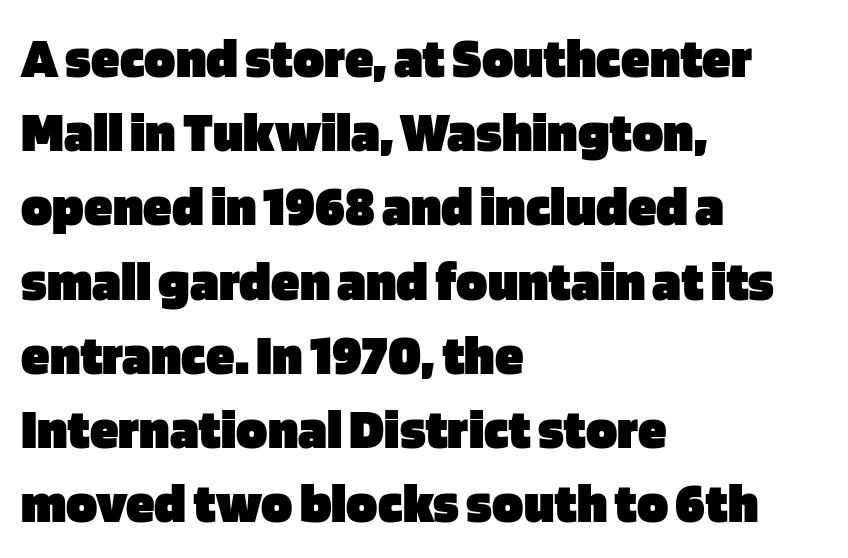
Emphasis by weight is at full strength: bold. Varying glyph widths throughout — classic text-font behaviour. Italic: no, the glyphs are upright roman. Line starts are locked; line ends wander. Default kerning and tracking; the words read as compact shapes. Leading matches the norm, producing a regular column.
